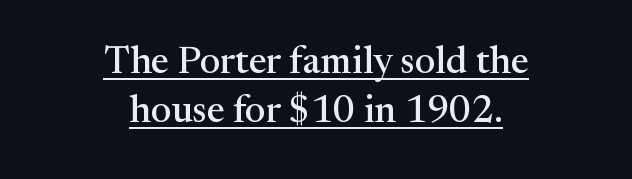
Q: Is the text italic (slanted)? A: No, it is upright.
Q: Is the typeface a serif or a sans-serif typeface? A: Serif.
Q: Is the text underlined? A: Yes.
Q: How is the paragraph aligned? A: Centered.
Q: Is the spacing between letters normal or unusually wide? A: Normal.
Q: Is the spacing between lines tight, normal or loose? A: Normal.
Q: Width (condensed, normal, or wide)? A: Normal.
Q: Stroke contrast? A: Medium.
Q: x-height? A: Medium.
Q: Monospaced? A: No.
